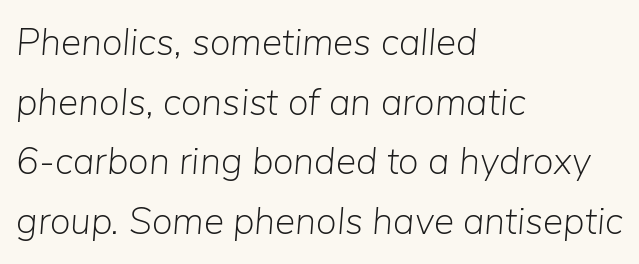
The image shows 38 px light type, italic (leaning right); set left-aligned, normal line spacing (1.57x), normal letter spacing, not underlined; low stroke contrast and a medium x-height.
